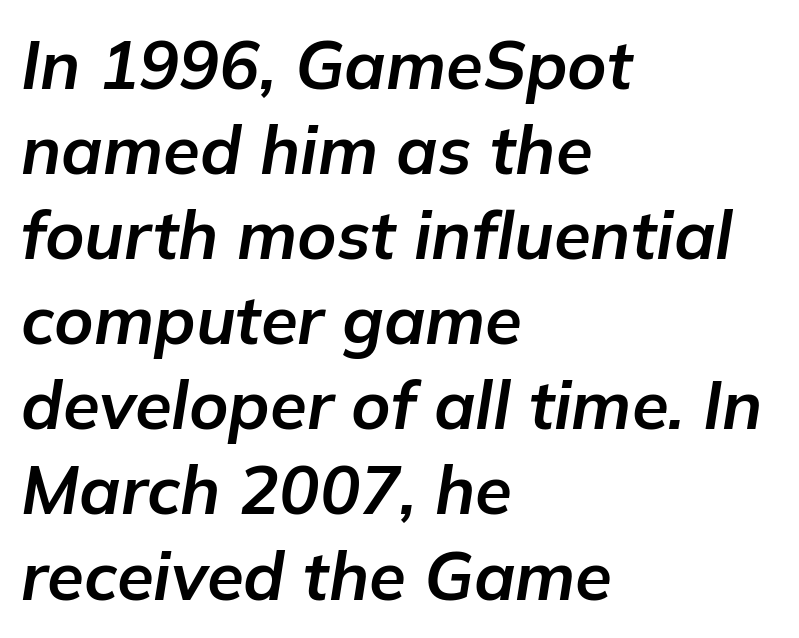
Q: Is the text bold? A: Yes.
Q: Is the text italic (slanted)? A: Yes, it leans right by about 9 degrees.
Q: Is the text underlined? A: No.
Q: How is the paragraph aligned? A: Left-aligned.
Q: Is the spacing between letters normal or unusually wide? A: Normal.
Q: Is the spacing between lines tight, normal or loose? A: Normal.
Q: Width (condensed, normal, or wide)? A: Normal.
Q: Stroke contrast? A: Low.
Q: x-height? A: Medium.
Q: Monospaced? A: No.
